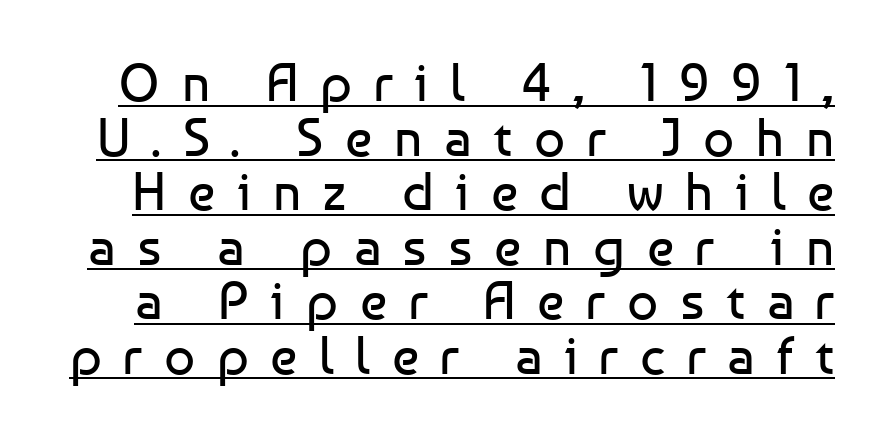
The typesetting does not lean heavy: it is not bold. The lettering is marked with a stroke running underneath it. Look at the bottom of the vertical strokes: they stop flat, with no serifs. Inter-character spacing is expanded well beyond the font's built-in metrics.
